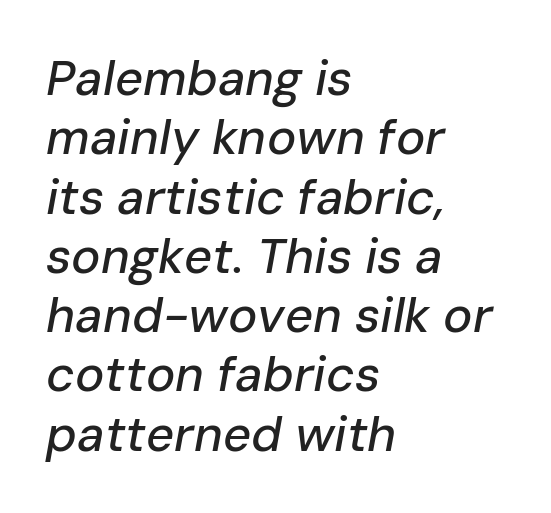
The image shows 49 px text type, italic (leaning right); set left-aligned, line spacing 1.21x, normal letter spacing, not underlined; low stroke contrast and a medium x-height.
